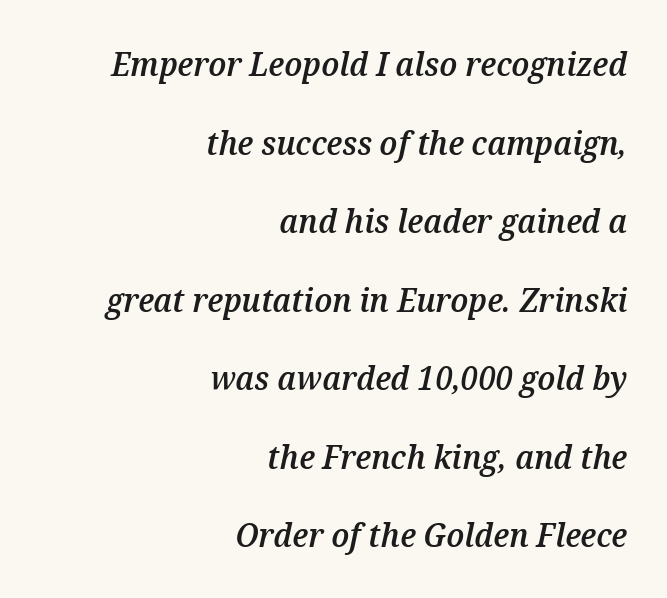
{"italic": "yes", "lean": "right", "slant_degrees": 12, "bold": "semi", "weight": "semibold", "width": "normal", "stroke_contrast": "medium", "x_height": "medium", "monospaced": "no", "underline": "no", "align": "right", "line_spacing": "loose", "line_spacing_ratio": 2.38, "letter_spacing": "normal", "letter_spacing_em": 0.0, "glyph_px": 33}
